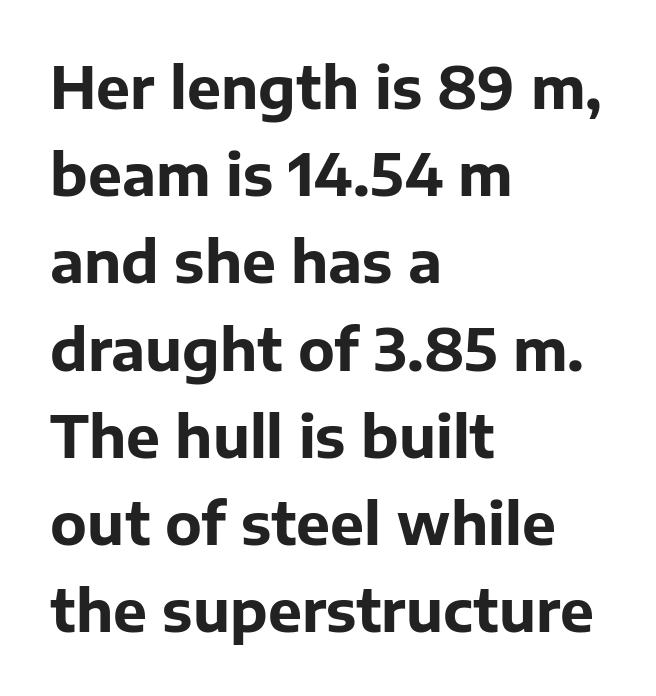
The glyphs have the mass of a bold cut. These lines are rendered in a variable-pitch font. Alignment: flush left. The rendering uses a moderate line-height, typical for paragraphs.
